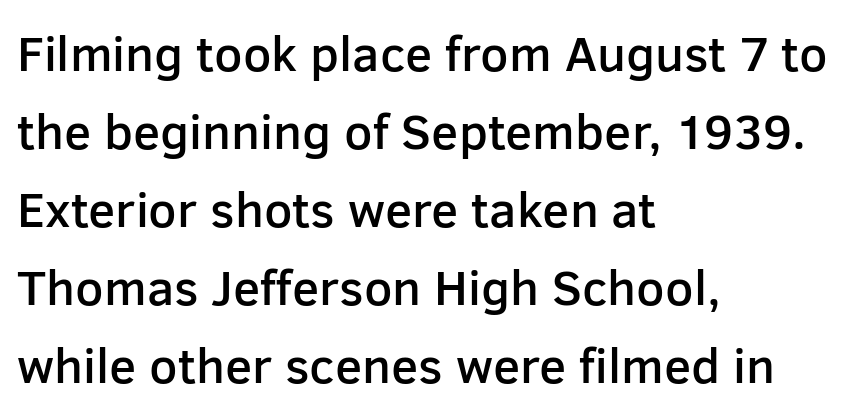
The image shows 50 px semibold sans-serif type, upright; set left-aligned, normal line spacing (1.56x), normal letter spacing, not underlined; low stroke contrast and a medium x-height.
